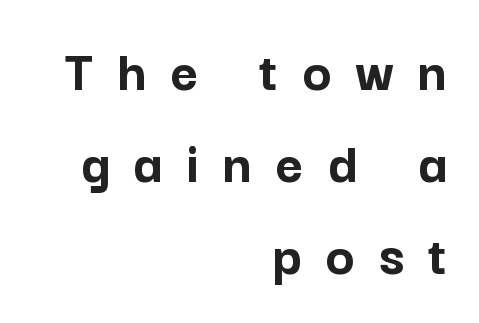
The image shows 60 px semibold sans-serif type, upright; set right-aligned, normal line spacing (1.53x), unusually wide letter spacing (+0.4 em), not underlined; low stroke contrast and a medium x-height.
